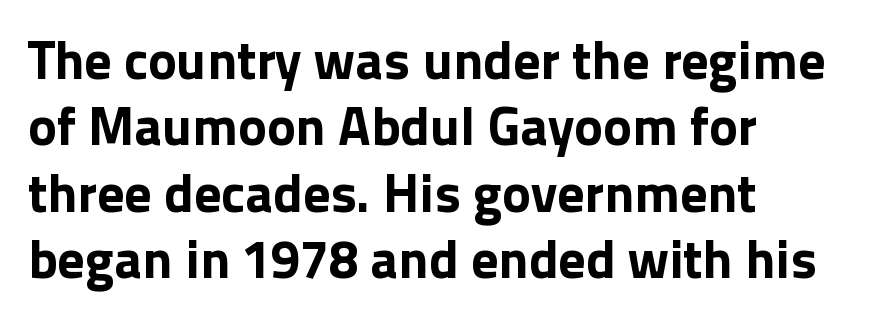
{"serif": "no", "italic": "no", "bold": "yes", "weight": "bold", "width": "normal", "x_height": "medium", "monospaced": "no", "underline": "no", "align": "left", "line_spacing_ratio": 1.23, "letter_spacing": "normal", "letter_spacing_em": 0.0, "glyph_px": 54}
